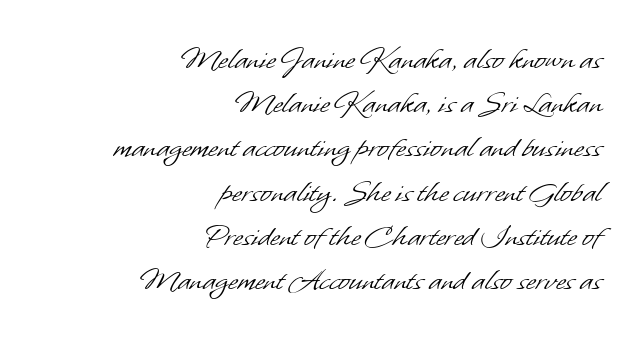
{"serif": "no", "bold": "no", "weight": "light", "width": "normal", "stroke_contrast": "low", "x_height": "small", "monospaced": "no", "underline": "no", "align": "right", "line_spacing": "normal", "line_spacing_ratio": 1.3, "letter_spacing": "normal", "letter_spacing_em": 0.0, "glyph_px": 34}
